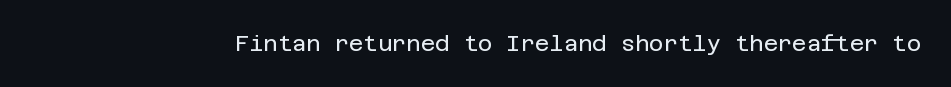
The space directly below the letters is spotless. Quick note: not italic, upright. The line texture is even and compact thanks to regular tracking. These glyphs show unthickened strokes, regular width or finer.
